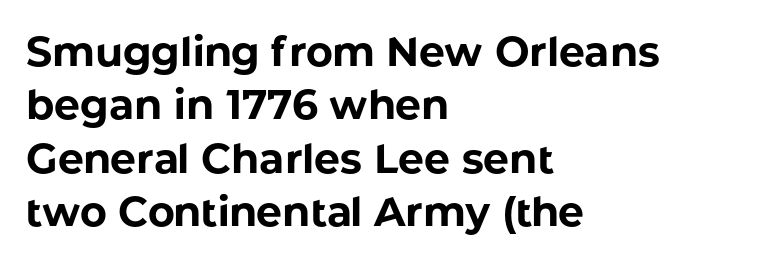
Q: Is the text bold? A: Yes.
Q: Is the text italic (slanted)? A: No, it is upright.
Q: Is the typeface a serif or a sans-serif typeface? A: Sans-serif.
Q: Is the text underlined? A: No.
Q: How is the paragraph aligned? A: Left-aligned.
Q: Is the spacing between letters normal or unusually wide? A: Normal.
Q: Is the spacing between lines tight, normal or loose? A: Normal.
Q: Width (condensed, normal, or wide)? A: Normal.
Q: Stroke contrast? A: Low.
Q: x-height? A: Medium.
Q: Monospaced? A: No.
